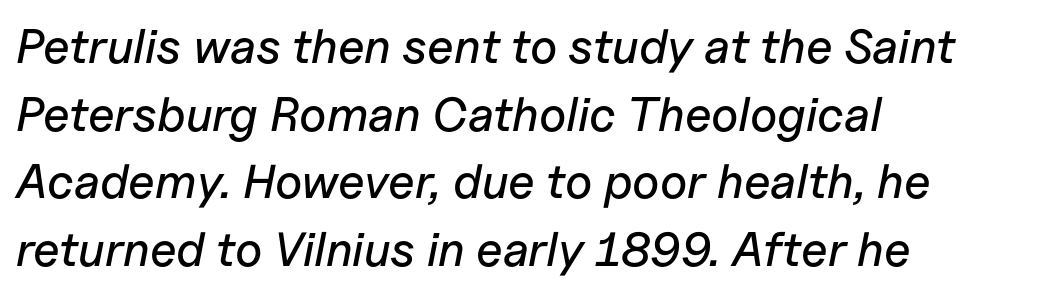
A student would call this left alignment; a typographer would say flush left, rag right. Here the designer chose a conventional face with non-uniform glyph widths. Inter-character spacing is left at the font's built-in metrics. Tall strokes in this sample are angled rather than plumb. This sample keeps an unexceptional amount of space between lines. Underline: absent.
